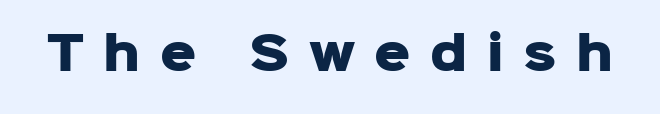
The image shows 45 px heavy sans-serif type, upright; set unusually wide letter spacing (+0.43 em), not underlined; low stroke contrast and a medium x-height.
